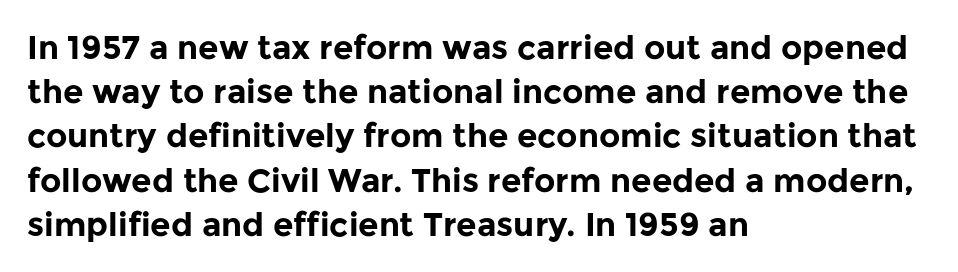
A dark, heavy texture on the line: the type is bold. Do the characters align in a grid? No, the font is proportional. Characters follow at the spacing the type designer built in. The type sits square on the baseline with zero lean. Clear beneath every line of the passage. The rendering anchors every line to the left-hand side.
